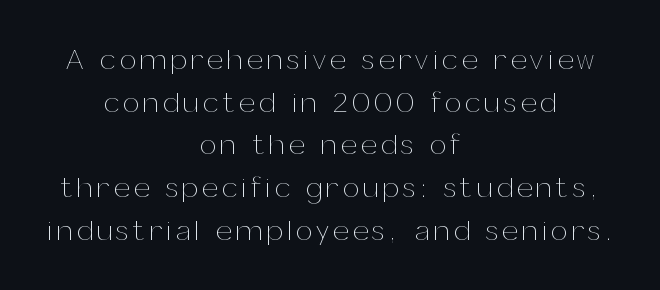
Q: Is the text bold? A: No.
Q: Is the text italic (slanted)? A: No, it is upright.
Q: Is the text underlined? A: No.
Q: How is the paragraph aligned? A: Centered.
Q: Is the spacing between lines tight, normal or loose? A: Normal.
Q: Width (condensed, normal, or wide)? A: Normal.
Q: Stroke contrast? A: Medium.
Q: x-height? A: Medium.
Q: Monospaced? A: No.
